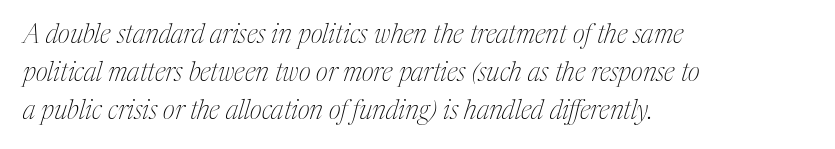
This rendering uses left alignment, leaving the right contour irregular. The space directly below the letters is spotless. It's the slanting kind of type. Between one letter and the next there's only the usual sliver of space.
